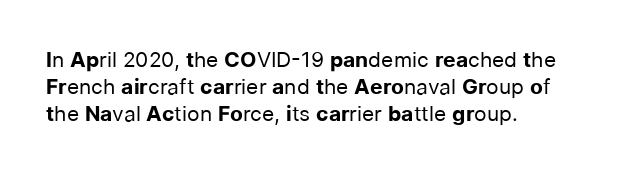
Q: Is the text bold? A: No.
Q: Is the text italic (slanted)? A: No, it is upright.
Q: Is the text underlined? A: No.
Q: How is the paragraph aligned? A: Left-aligned.
Q: Is the spacing between letters normal or unusually wide? A: Normal.
Q: Is the spacing between lines tight, normal or loose? A: Normal.
